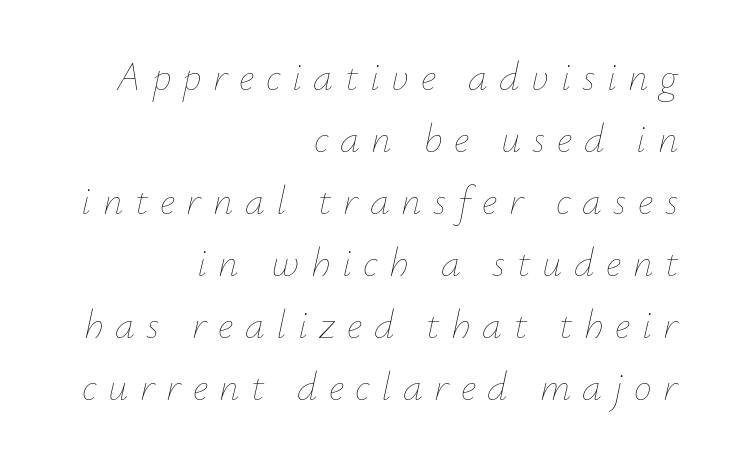
The image shows 40 px thin type, italic (leaning right); set right-aligned, normal line spacing (1.55x), unusually wide letter spacing (+0.29 em), not underlined; low stroke contrast and a small x-height.
